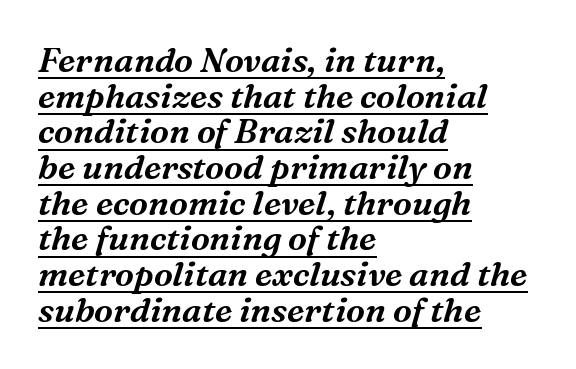
{"serif": "yes", "italic": "yes", "lean": "right", "slant_degrees": 16, "width": "normal", "stroke_contrast": "medium", "x_height": "medium", "monospaced": "no", "underline": "yes", "align": "left", "line_spacing": "tight", "line_spacing_ratio": 1.05, "letter_spacing": "normal", "letter_spacing_em": 0.0, "glyph_px": 34}
